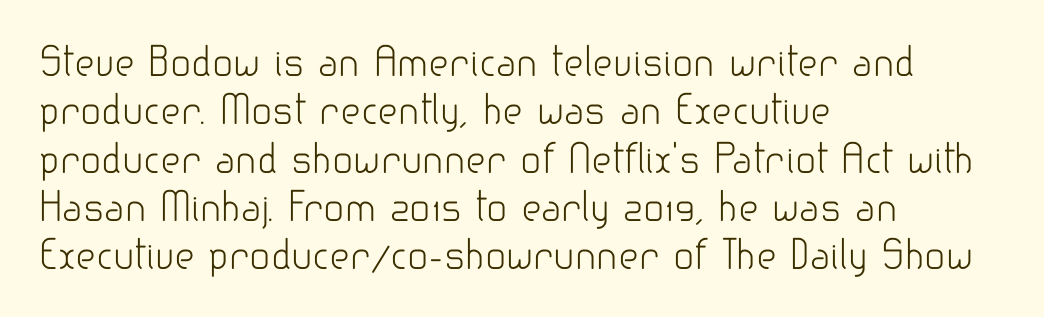
The image shows 39 px light sans-serif type, upright; set left-aligned, line spacing 1.24x, normal letter spacing, not underlined; low stroke contrast and a small x-height.
